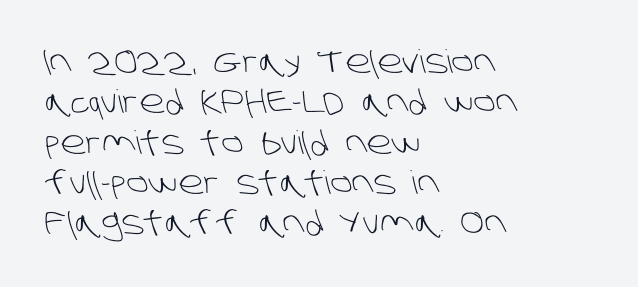
{"serif": "no", "bold": "no", "weight": "light", "width": "normal", "stroke_contrast": "low", "x_height": "large", "monospaced": "no", "underline": "no", "align": "left", "line_spacing": "normal", "line_spacing_ratio": 1.26, "letter_spacing": "normal", "letter_spacing_em": 0.0, "glyph_px": 32}
